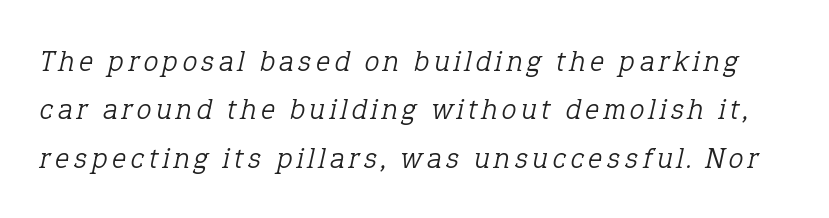
The image shows 30 px light serif type, italic (leaning right); set normal line spacing (1.61x), not underlined; low stroke contrast and a medium x-height.
